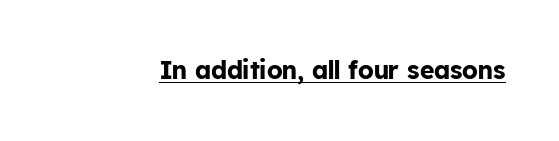
The face used here appears with an underline applied. Nope, not italic — everything's standing straight. This is heavy type, rendered in bold. Nobody touched the tracking dial on this one.
